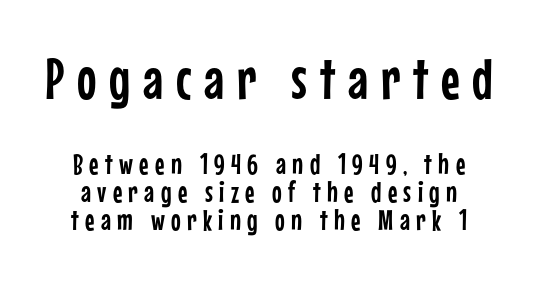
{"serif": "no", "italic": "no", "width": "condensed", "stroke_contrast": "low", "x_height": "medium", "monospaced": "no", "underline": "no", "line_spacing": "tight", "line_spacing_ratio": 0.96, "letter_spacing": "wide", "letter_spacing_em": 0.22, "larger_block": "first", "size_ratio": 2.0, "glyph_px": 58}
